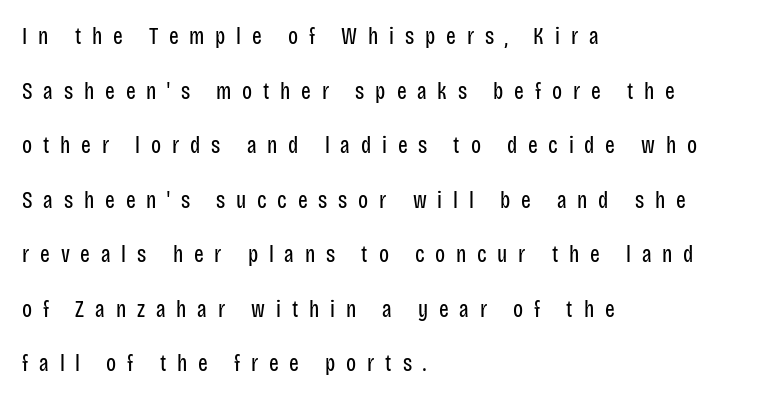
The image shows 23 px text type, upright; set left-aligned, loose line spacing (2.37x), unusually wide letter spacing (+0.47 em), not underlined.
